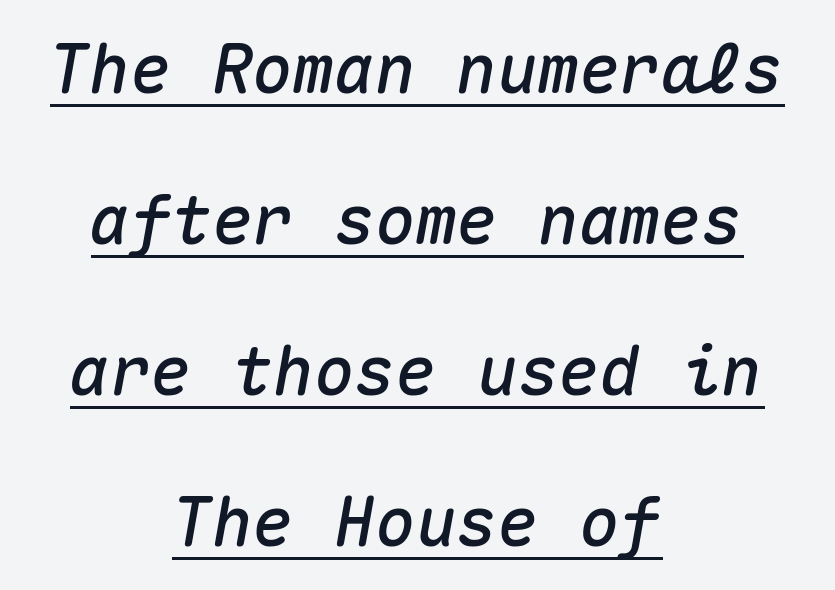
The image shows 68 px text type, italic (leaning right), monospaced; set centered, loose line spacing (2.22x), normal letter spacing, underlined; medium stroke contrast and a medium x-height.
